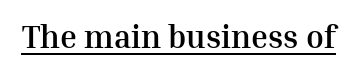
What kind of face is this? One with serifs. Stroke thickness is high; the sample reads as a true bold. Inter-character spacing is left at the font's built-in metrics. Spacing verdict: proportional, widths tailored to each character.
